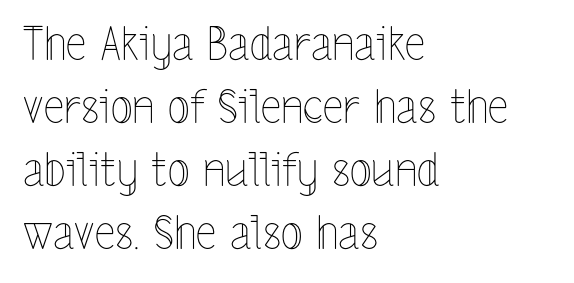
Q: Is the text bold? A: No.
Q: Is the text italic (slanted)? A: No, it is upright.
Q: Is the text underlined? A: No.
Q: How is the paragraph aligned? A: Left-aligned.
Q: Is the spacing between letters normal or unusually wide? A: Normal.
Q: Is the spacing between lines tight, normal or loose? A: Normal.
Q: Width (condensed, normal, or wide)? A: Condensed.
Q: x-height? A: Medium.
Q: Monospaced? A: No.
